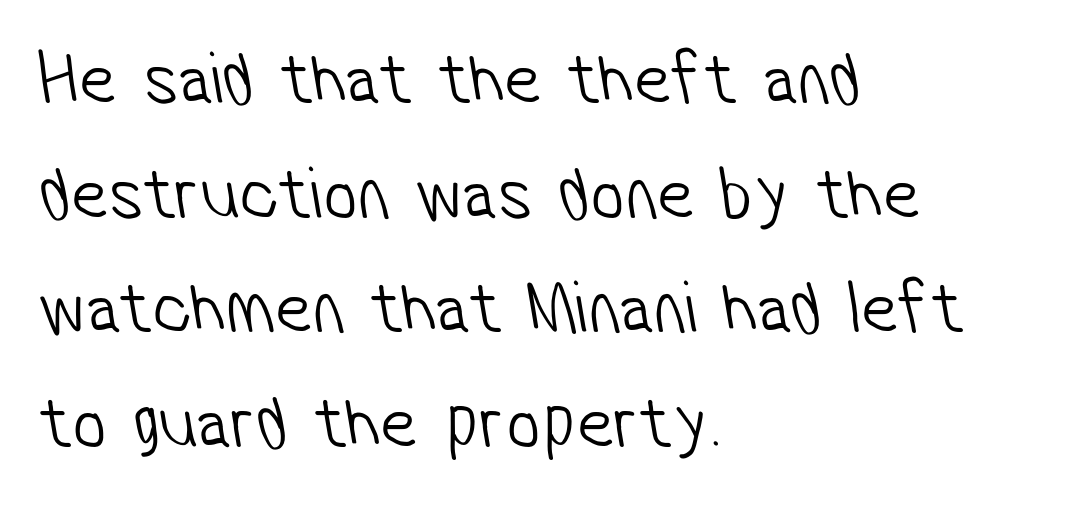
Q: Is the text bold? A: No.
Q: Is the typeface a serif or a sans-serif typeface? A: Sans-serif.
Q: Is the text underlined? A: No.
Q: How is the paragraph aligned? A: Left-aligned.
Q: Is the spacing between letters normal or unusually wide? A: Normal.
Q: Is the spacing between lines tight, normal or loose? A: Normal.
Q: Width (condensed, normal, or wide)? A: Condensed.
Q: Stroke contrast? A: Low.
Q: x-height? A: Medium.
Q: Monospaced? A: No.
